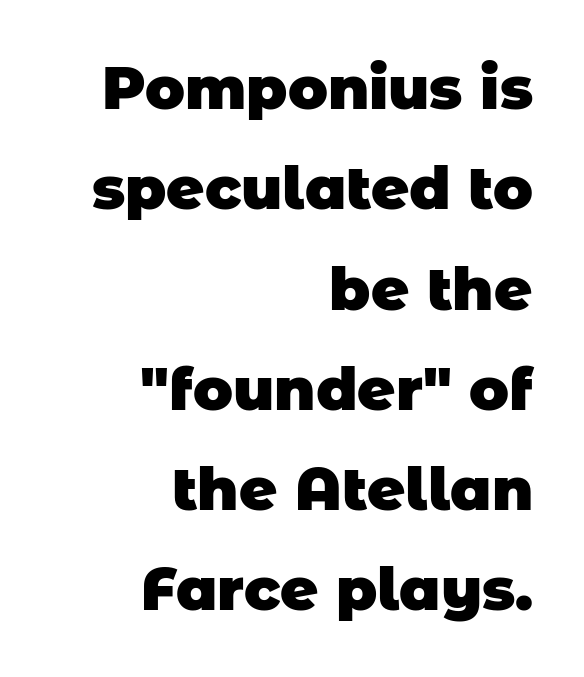
Q: Is the text bold? A: Yes.
Q: Is the typeface a serif or a sans-serif typeface? A: Sans-serif.
Q: Is the text underlined? A: No.
Q: How is the paragraph aligned? A: Right-aligned.
Q: Is the spacing between letters normal or unusually wide? A: Normal.
Q: Is the spacing between lines tight, normal or loose? A: Normal.
Q: Width (condensed, normal, or wide)? A: Normal.
Q: Stroke contrast? A: Low.
Q: x-height? A: Large.
Q: Monospaced? A: No.
